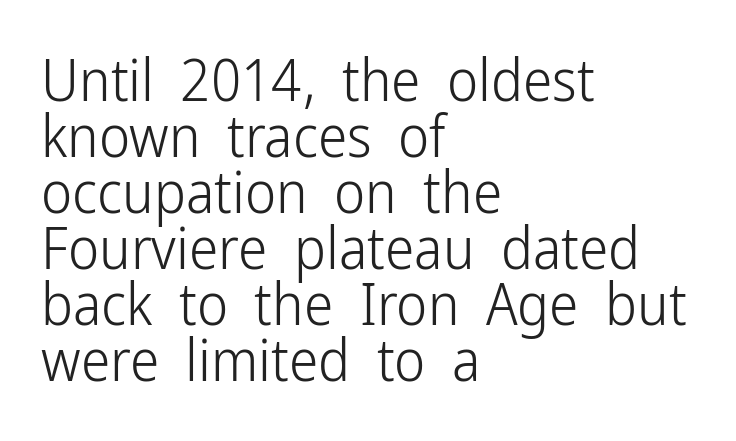
{"serif": "no", "italic": "no", "bold": "no", "weight": "light", "width": "condensed", "stroke_contrast": "low", "x_height": "medium", "monospaced": "no", "underline": "no", "align": "left", "line_spacing": "tight", "line_spacing_ratio": 0.95, "letter_spacing": "normal", "letter_spacing_em": 0.0, "glyph_px": 59}
